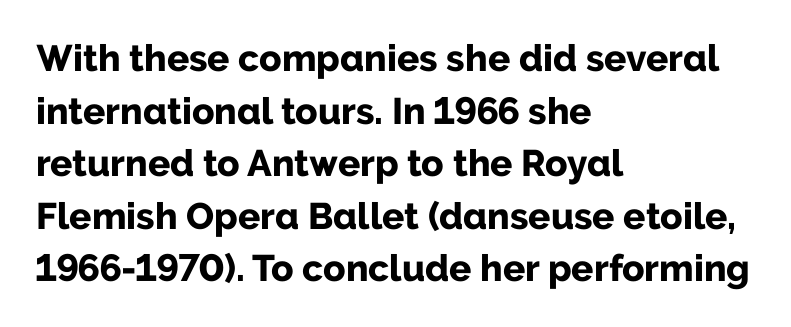
{"serif": "no", "italic": "no", "bold": "yes", "weight": "bold", "width": "normal", "stroke_contrast": "low", "x_height": "medium", "monospaced": "no", "underline": "no", "align": "left", "line_spacing": "normal", "line_spacing_ratio": 1.42, "letter_spacing": "normal", "letter_spacing_em": 0.0, "glyph_px": 37}
